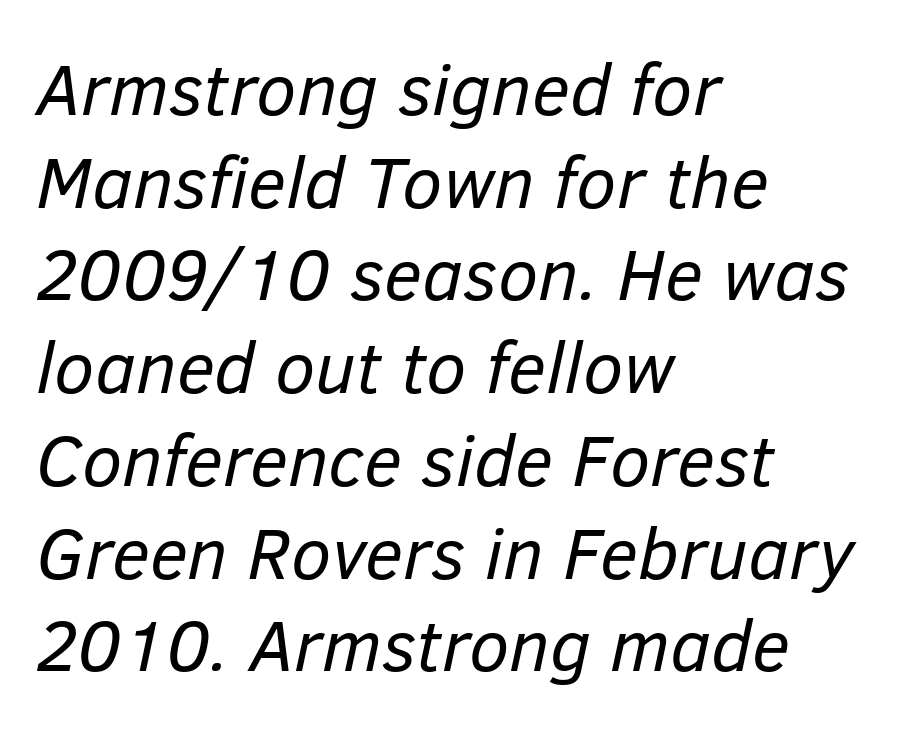
{"italic": "yes", "lean": "right", "slant_degrees": 12, "bold": "no", "weight": "regular", "width": "normal", "stroke_contrast": "low", "x_height": "medium", "monospaced": "no", "underline": "no", "align": "left", "line_spacing": "normal", "line_spacing_ratio": 1.27, "letter_spacing": "normal", "letter_spacing_em": 0.0, "glyph_px": 73}
